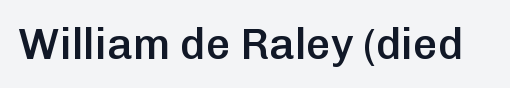
Q: Is the text bold? A: Semi-bold.
Q: Is the text italic (slanted)? A: No, it is upright.
Q: Is the typeface a serif or a sans-serif typeface? A: Sans-serif.
Q: Is the text underlined? A: No.
Q: Is the spacing between letters normal or unusually wide? A: Normal.
Q: Width (condensed, normal, or wide)? A: Normal.
Q: Stroke contrast? A: Low.
Q: x-height? A: Medium.
Q: Monospaced? A: No.
